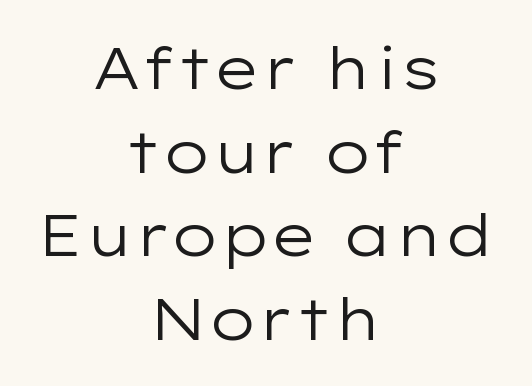
The image shows 58 px regular-weight, wide sans-serif type, upright; set centered, normal line spacing (1.44x), normal letter spacing, not underlined; low stroke contrast and a medium x-height.
